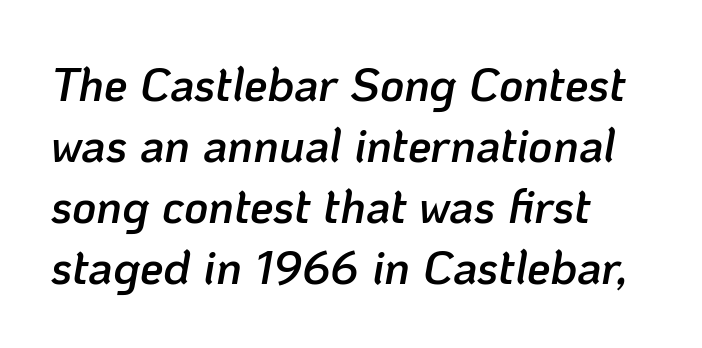
Q: Is the text bold? A: Semi-bold.
Q: Is the text italic (slanted)? A: Yes, it leans right by about 10 degrees.
Q: Is the text underlined? A: No.
Q: How is the paragraph aligned? A: Left-aligned.
Q: Is the spacing between letters normal or unusually wide? A: Normal.
Q: Is the spacing between lines tight, normal or loose? A: Normal.
Q: Width (condensed, normal, or wide)? A: Normal.
Q: Stroke contrast? A: Low.
Q: x-height? A: Medium.
Q: Monospaced? A: No.
